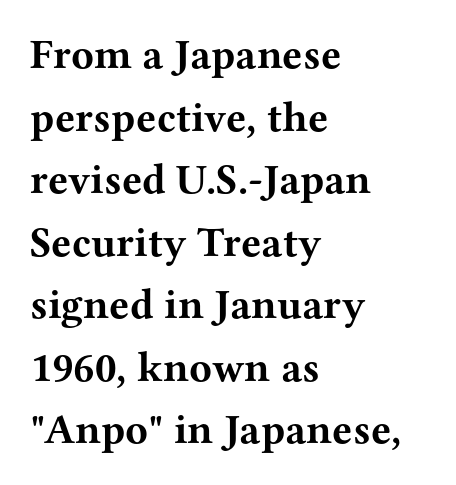
{"serif": "yes", "italic": "no", "bold": "yes", "weight": "bold", "width": "wide", "stroke_contrast": "medium", "x_height": "medium", "monospaced": "no", "underline": "no", "align": "left", "line_spacing": "normal", "line_spacing_ratio": 1.49, "letter_spacing": "normal", "letter_spacing_em": 0.0, "glyph_px": 42}
